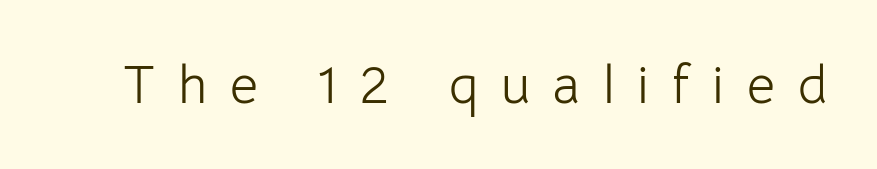
The image shows 54 px light sans-serif type, upright; set unusually wide letter spacing (+0.42 em), not underlined; low stroke contrast and a medium x-height.
